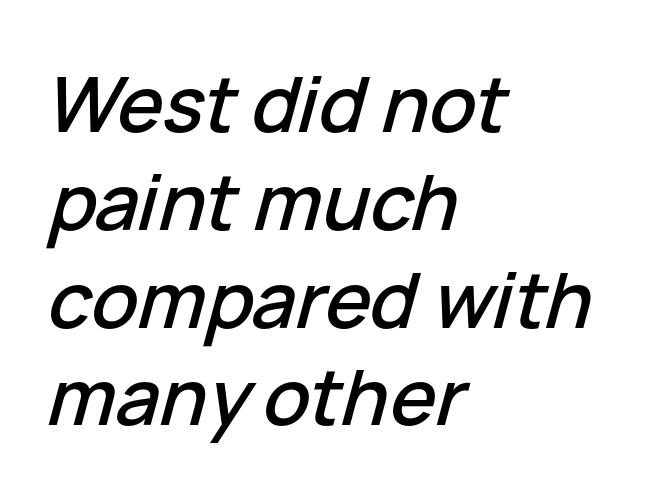
{"italic": "yes", "lean": "right", "slant_degrees": 15, "width": "normal", "stroke_contrast": "low", "x_height": "medium", "monospaced": "no", "underline": "no", "align": "left", "line_spacing": "normal", "line_spacing_ratio": 1.27, "letter_spacing": "normal", "letter_spacing_em": 0.0, "glyph_px": 77}
